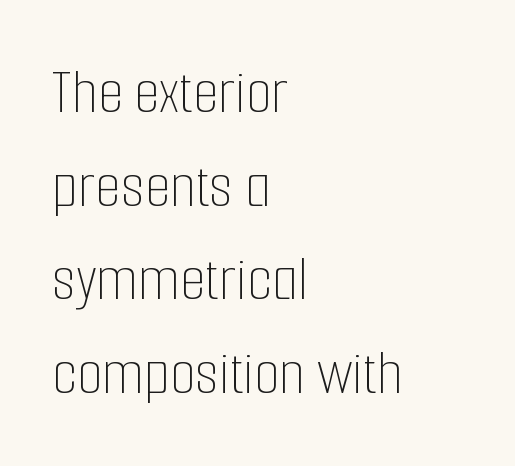
The image shows 66 px thin, condensed type, upright; set left-aligned, normal line spacing (1.42x), normal letter spacing, not underlined; low stroke contrast and a medium x-height.
